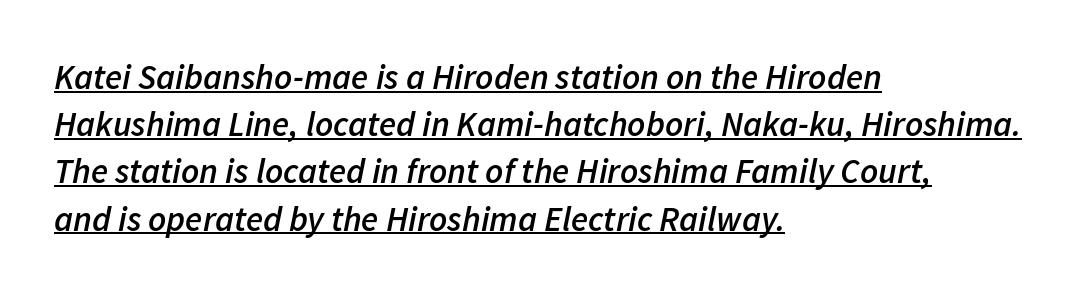
Q: Is the text bold? A: Semi-bold.
Q: Is the text italic (slanted)? A: Yes, it leans right by about 11 degrees.
Q: Is the text underlined? A: Yes.
Q: How is the paragraph aligned? A: Left-aligned.
Q: Is the spacing between letters normal or unusually wide? A: Normal.
Q: Is the spacing between lines tight, normal or loose? A: Normal.
Q: Width (condensed, normal, or wide)? A: Normal.
Q: Stroke contrast? A: Low.
Q: x-height? A: Medium.
Q: Monospaced? A: No.
